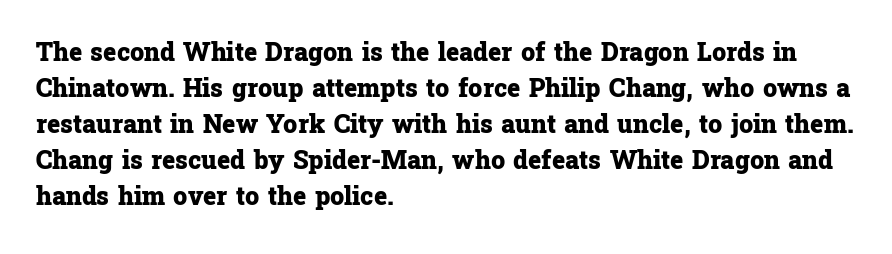
Q: Is the text bold? A: Yes.
Q: Is the text italic (slanted)? A: No, it is upright.
Q: Is the text underlined? A: No.
Q: How is the paragraph aligned? A: Left-aligned.
Q: Is the spacing between letters normal or unusually wide? A: Normal.
Q: Is the spacing between lines tight, normal or loose? A: Normal.
